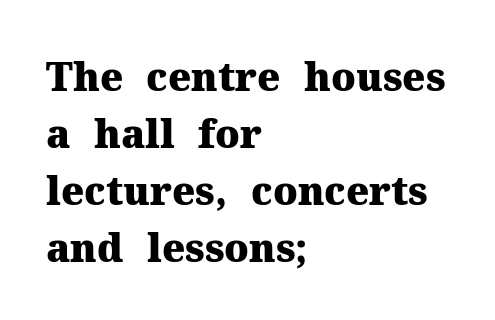
In terms of letterform style, serifs are clearly present. The letters advance in unequal steps, a hallmark of proportional type. Horizontally, the lines are justified to the leading edge only. The font's upright variant was chosen for this text.
